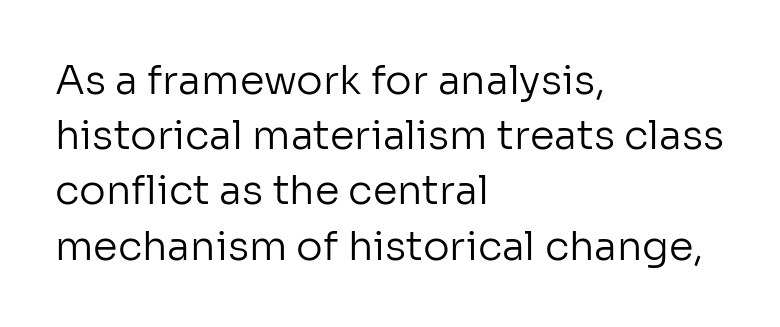
Q: Is the text bold? A: No.
Q: Is the text italic (slanted)? A: No, it is upright.
Q: Is the typeface a serif or a sans-serif typeface? A: Sans-serif.
Q: Is the text underlined? A: No.
Q: How is the paragraph aligned? A: Left-aligned.
Q: Is the spacing between letters normal or unusually wide? A: Normal.
Q: Is the spacing between lines tight, normal or loose? A: Normal.
Q: Width (condensed, normal, or wide)? A: Normal.
Q: Stroke contrast? A: Low.
Q: x-height? A: Medium.
Q: Monospaced? A: No.
